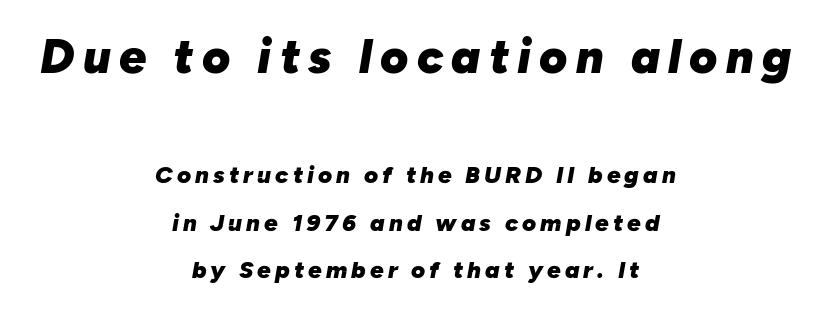
Q: Is the text bold? A: Yes.
Q: Is the text italic (slanted)? A: Yes, it leans right by about 10 degrees.
Q: Is the text underlined? A: No.
Q: How is the paragraph aligned? A: Centered.
Q: Is the spacing between lines tight, normal or loose? A: Loose.
Q: Which block of text is set in a larger size, the first (top) or the second (bottom)? A: The first (top) one.
Q: Width (condensed, normal, or wide)? A: Normal.
Q: Stroke contrast? A: Low.
Q: x-height? A: Medium.
Q: Monospaced? A: No.
